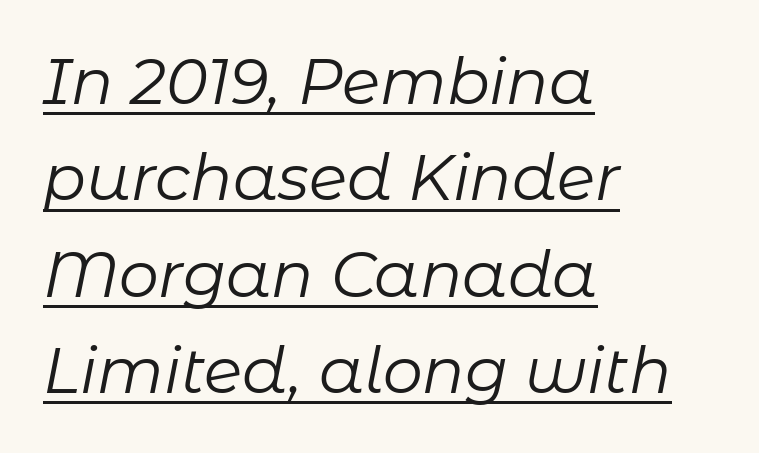
Q: Is the text bold? A: No.
Q: Is the text italic (slanted)? A: Yes, it leans right by about 11 degrees.
Q: Is the text underlined? A: Yes.
Q: How is the paragraph aligned? A: Left-aligned.
Q: Is the spacing between letters normal or unusually wide? A: Normal.
Q: Is the spacing between lines tight, normal or loose? A: Normal.
Q: Width (condensed, normal, or wide)? A: Normal.
Q: Stroke contrast? A: Low.
Q: x-height? A: Medium.
Q: Monospaced? A: No.
